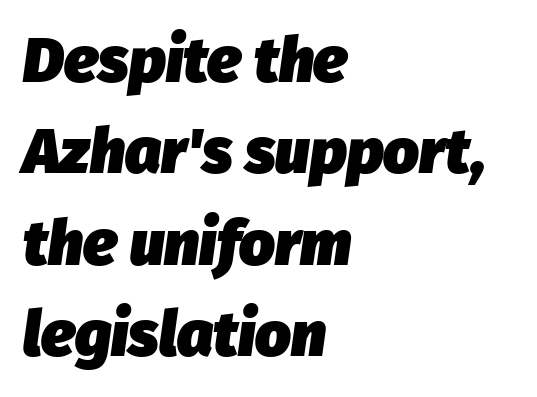
The passage shown has conventional tracking throughout. Nobody drew a line under any word here. Character widths vary here, with narrow letters taking less room than wide ones. How heavy is the stroke? Heavy — this is a bold.
